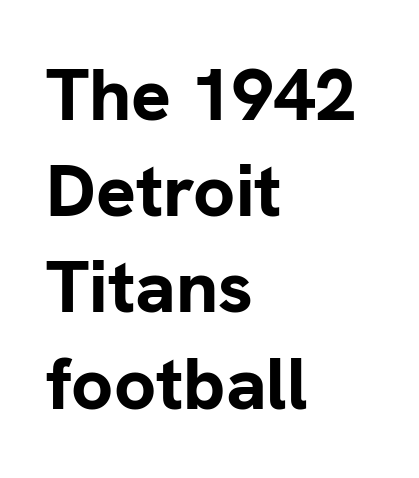
Q: Is the text bold? A: Yes.
Q: Is the text italic (slanted)? A: No, it is upright.
Q: Is the typeface a serif or a sans-serif typeface? A: Sans-serif.
Q: Is the text underlined? A: No.
Q: How is the paragraph aligned? A: Left-aligned.
Q: Is the spacing between letters normal or unusually wide? A: Normal.
Q: Is the spacing between lines tight, normal or loose? A: Normal.
Q: Width (condensed, normal, or wide)? A: Normal.
Q: Stroke contrast? A: Low.
Q: x-height? A: Medium.
Q: Monospaced? A: No.
